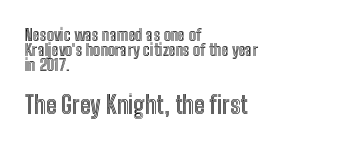
Descenders hang freely into open space. These lines stack with their left ends in a neat column. In terms of letterspacing, this is plain default setting. Between these two stacked blocks, the lower one wins on size. The lines are packed closely together with very little leading.
